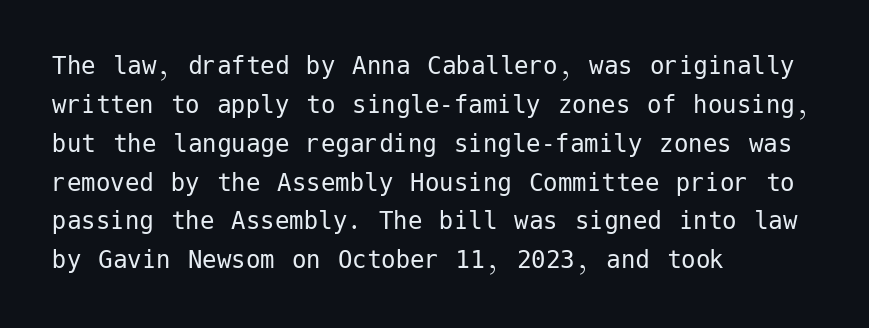
Q: Is the text bold? A: No.
Q: Is the text italic (slanted)? A: No, it is upright.
Q: Is the typeface a serif or a sans-serif typeface? A: Sans-serif.
Q: Is the text underlined? A: No.
Q: How is the paragraph aligned? A: Left-aligned.
Q: Is the spacing between letters normal or unusually wide? A: Normal.
Q: Is the spacing between lines tight, normal or loose? A: Normal.
Q: Width (condensed, normal, or wide)? A: Normal.
Q: Stroke contrast? A: Low.
Q: x-height? A: Medium.
